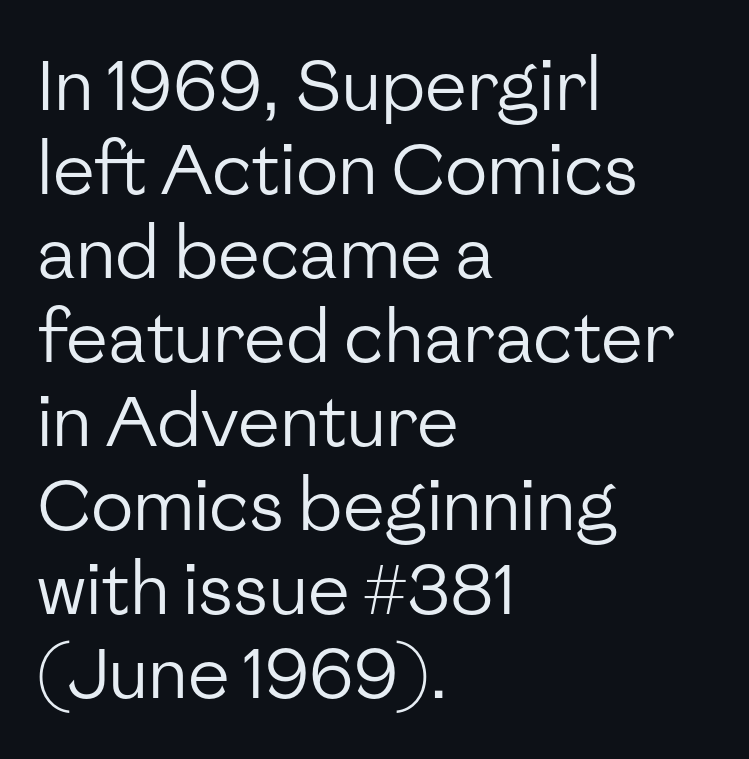
{"serif": "no", "italic": "no", "bold": "no", "weight": "regular", "width": "normal", "stroke_contrast": "low", "x_height": "medium", "monospaced": "no", "underline": "no", "align": "left", "line_spacing_ratio": 1.2, "letter_spacing": "normal", "letter_spacing_em": 0.0, "glyph_px": 70}
